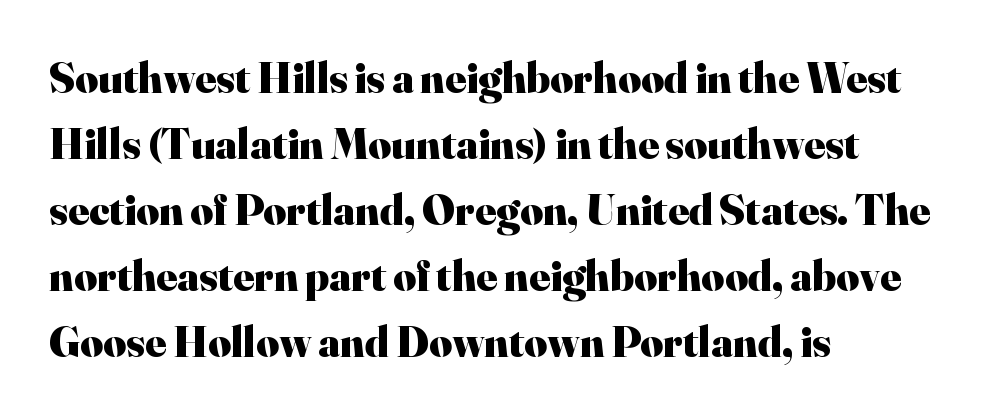
Q: Is the text bold? A: Yes.
Q: Is the text italic (slanted)? A: No, it is upright.
Q: Is the typeface a serif or a sans-serif typeface? A: Serif.
Q: Is the text underlined? A: No.
Q: How is the paragraph aligned? A: Left-aligned.
Q: Is the spacing between letters normal or unusually wide? A: Normal.
Q: Is the spacing between lines tight, normal or loose? A: Normal.
Q: Width (condensed, normal, or wide)? A: Normal.
Q: Stroke contrast? A: High.
Q: x-height? A: Small.
Q: Monospaced? A: No.
